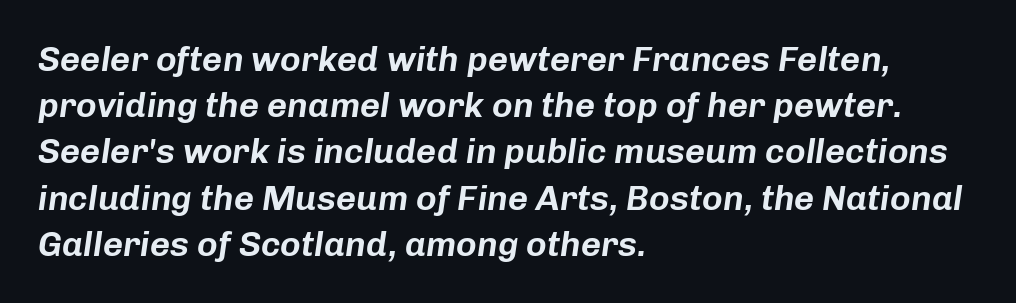
{"italic": "yes", "lean": "right", "slant_degrees": 8, "width": "normal", "stroke_contrast": "low", "x_height": "medium", "monospaced": "no", "underline": "no", "align": "left", "line_spacing": "normal", "line_spacing_ratio": 1.32, "letter_spacing": "normal", "letter_spacing_em": 0.0, "glyph_px": 35}
